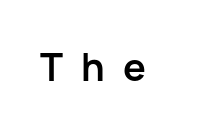
Q: Is the text bold? A: Yes.
Q: Is the text italic (slanted)? A: No, it is upright.
Q: Is the typeface a serif or a sans-serif typeface? A: Sans-serif.
Q: Is the text underlined? A: No.
Q: Is the spacing between letters normal or unusually wide? A: Unusually wide.
Q: Width (condensed, normal, or wide)? A: Normal.
Q: Stroke contrast? A: Low.
Q: x-height? A: Medium.
Q: Monospaced? A: No.
